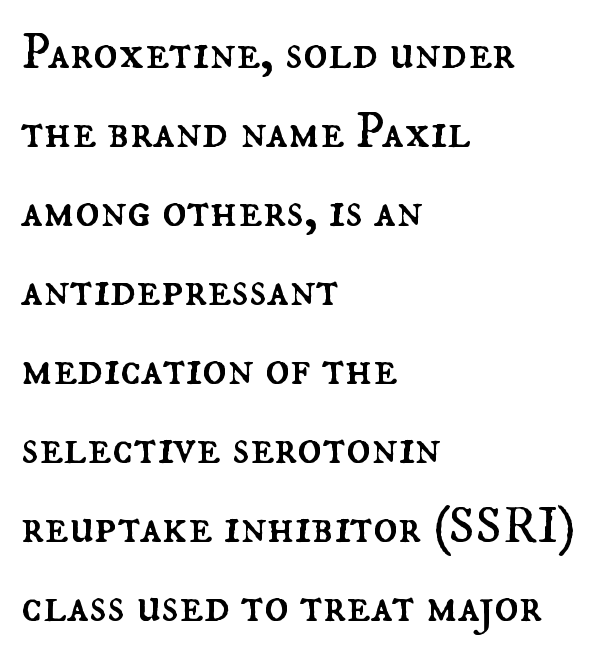
The image shows 51 px regular-weight type, upright; set left-aligned, normal line spacing (1.55x), normal letter spacing, not underlined; medium stroke contrast and a small x-height.
